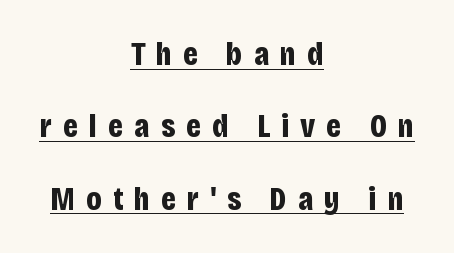
{"serif": "no", "italic": "no", "bold": "yes", "weight": "bold", "width": "condensed", "stroke_contrast": "low", "x_height": "large", "monospaced": "no", "underline": "yes", "align": "center", "line_spacing": "loose", "line_spacing_ratio": 2.19, "letter_spacing": "wide", "letter_spacing_em": 0.34, "glyph_px": 33}
